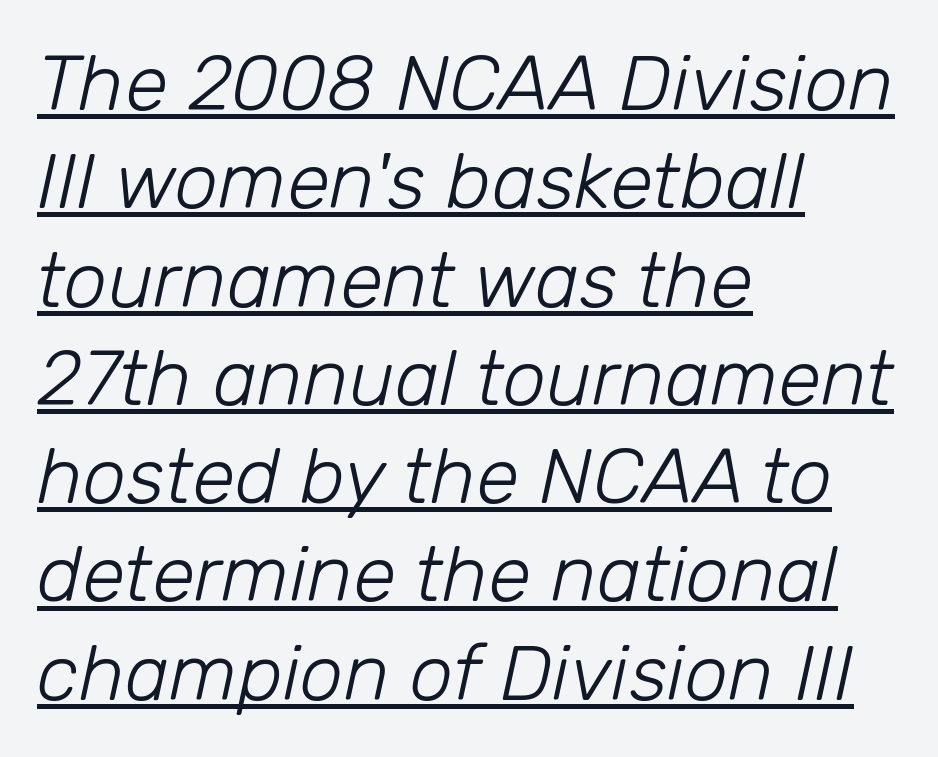
This rendering uses left alignment, leaving the right contour irregular. Weight class: somewhere from thin through regular. Honestly, the row spacing looks completely unremarkable. You can tell it's italic because the verticals aren't actually vertical.
